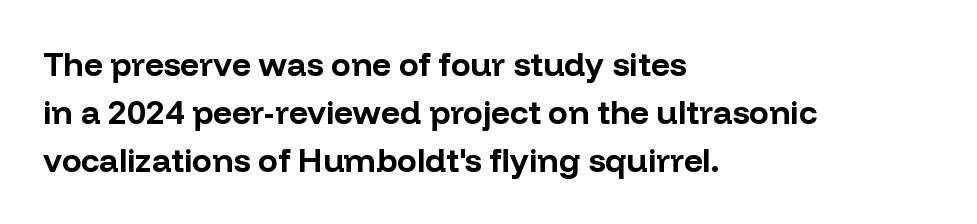
{"serif": "no", "italic": "no", "bold": "yes", "weight": "bold", "width": "normal", "stroke_contrast": "low", "x_height": "medium", "monospaced": "no", "underline": "no", "align": "left", "line_spacing": "normal", "line_spacing_ratio": 1.45, "letter_spacing": "normal", "letter_spacing_em": 0.0, "glyph_px": 33}
